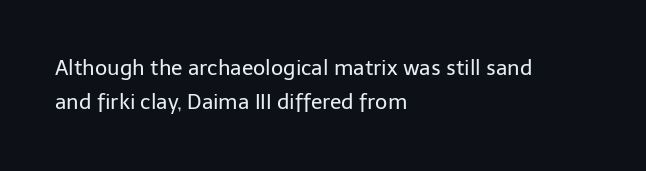
The image shows 21 px text type, upright; set left-aligned, normal line spacing (1.62x), normal letter spacing, not underlined.
